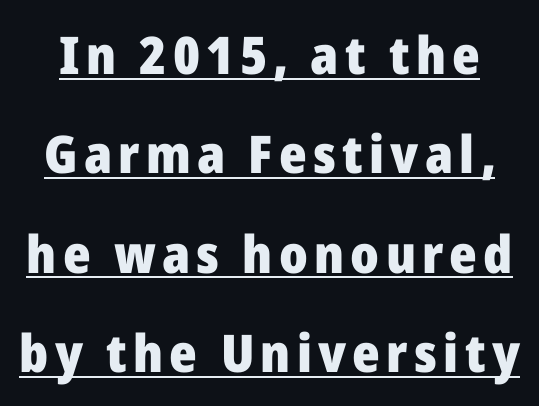
{"serif": "no", "italic": "no", "bold": "yes", "weight": "heavy", "width": "normal", "stroke_contrast": "low", "x_height": "medium", "monospaced": "no", "underline": "yes", "line_spacing": "loose", "line_spacing_ratio": 1.91, "glyph_px": 52}
